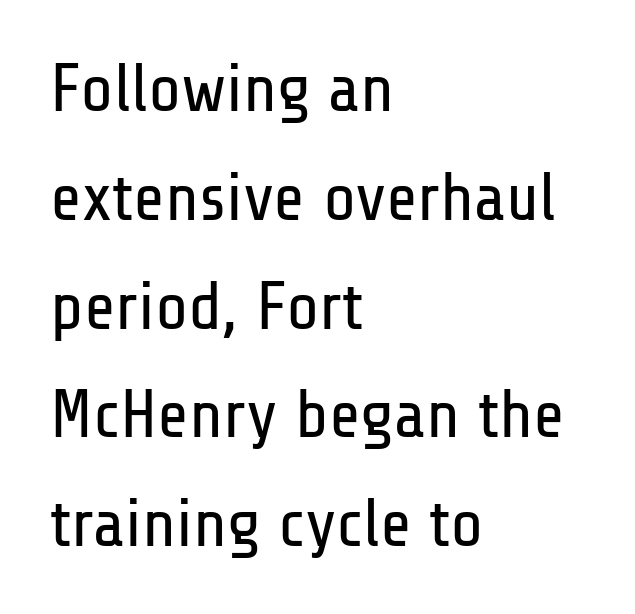
The image shows 68 px regular-weight, condensed sans-serif type, upright; set left-aligned, normal line spacing (1.6x), normal letter spacing, not underlined; low stroke contrast and a medium x-height.
